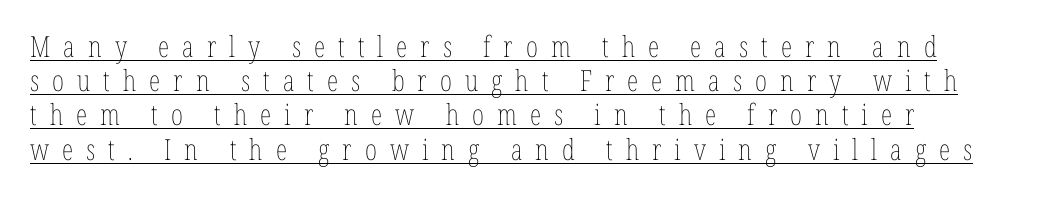
{"italic": "no", "bold": "no", "weight": "thin", "width": "condensed", "stroke_contrast": "low", "x_height": "medium", "monospaced": "no", "underline": "yes", "align": "left", "line_spacing_ratio": 1.18, "letter_spacing": "wide", "letter_spacing_em": 0.45, "glyph_px": 29}
